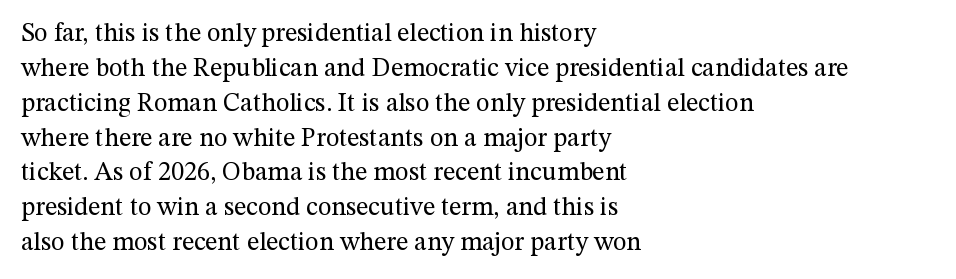
Q: Is the text bold? A: No.
Q: Is the text italic (slanted)? A: No, it is upright.
Q: Is the text underlined? A: No.
Q: How is the paragraph aligned? A: Left-aligned.
Q: Is the spacing between letters normal or unusually wide? A: Normal.
Q: Is the spacing between lines tight, normal or loose? A: Normal.
